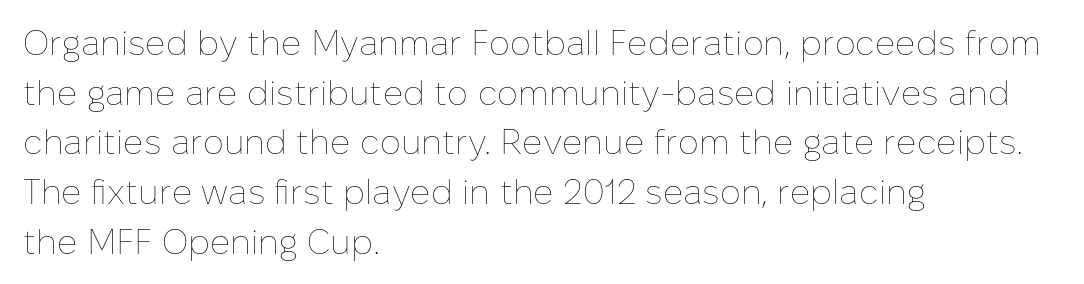
{"italic": "no", "bold": "no", "weight": "thin", "width": "normal", "stroke_contrast": "low", "x_height": "medium", "monospaced": "no", "underline": "no", "align": "left", "line_spacing": "normal", "line_spacing_ratio": 1.42, "letter_spacing": "normal", "letter_spacing_em": 0.0, "glyph_px": 35}
